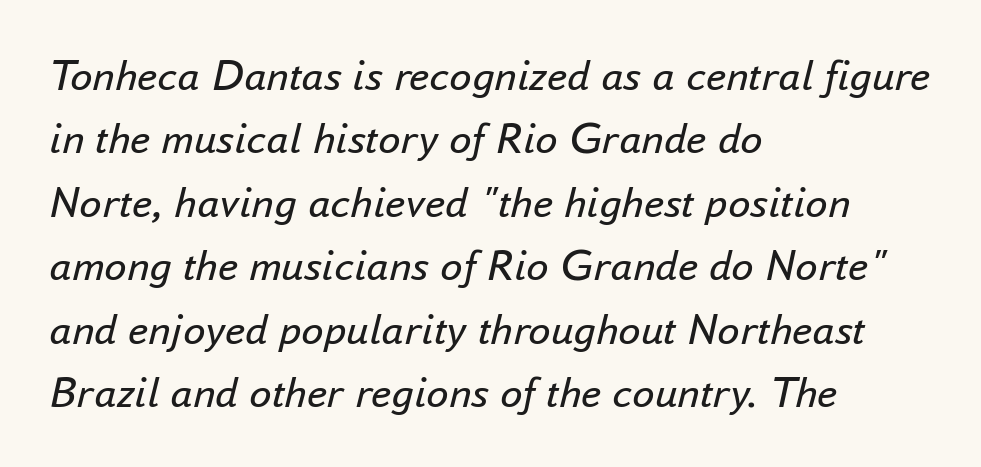
Q: Is the text bold? A: No.
Q: Is the text italic (slanted)? A: Yes, it leans right by about 16 degrees.
Q: Is the text underlined? A: No.
Q: How is the paragraph aligned? A: Left-aligned.
Q: Is the spacing between letters normal or unusually wide? A: Normal.
Q: Is the spacing between lines tight, normal or loose? A: Normal.
Q: Width (condensed, normal, or wide)? A: Normal.
Q: Stroke contrast? A: Low.
Q: x-height? A: Small.
Q: Monospaced? A: No.
